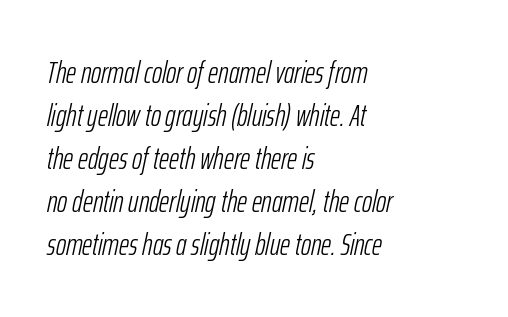
{"italic": "yes", "lean": "right", "slant_degrees": 12, "bold": "no", "weight": "light", "width": "condensed", "stroke_contrast": "low", "x_height": "medium", "monospaced": "no", "underline": "no", "align": "left", "line_spacing": "normal", "line_spacing_ratio": 1.39, "letter_spacing": "normal", "letter_spacing_em": 0.0, "glyph_px": 31}
